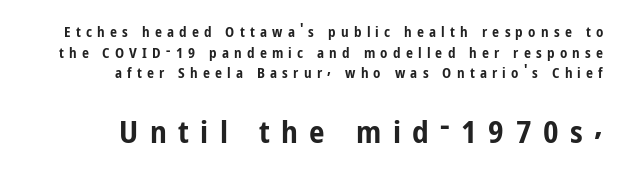
{"serif": "no", "italic": "no", "bold": "yes", "weight": "bold", "width": "condensed", "stroke_contrast": "low", "x_height": "medium", "monospaced": "no", "underline": "no", "align": "right", "line_spacing": "normal", "line_spacing_ratio": 1.48, "letter_spacing": "wide", "letter_spacing_em": 0.37, "larger_block": "second", "size_ratio": 2.21, "glyph_px": 31}
